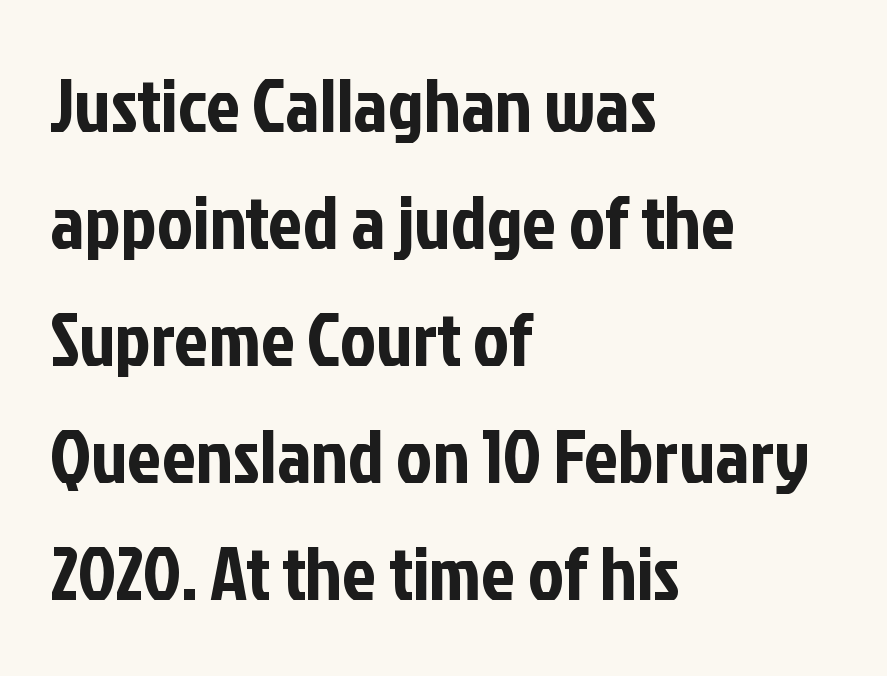
Leading: standard. Spacing verdict: proportional, widths tailored to each character. Observe the ordinary spacing: letters are neighbours, not strangers. Quick note: underline off.
